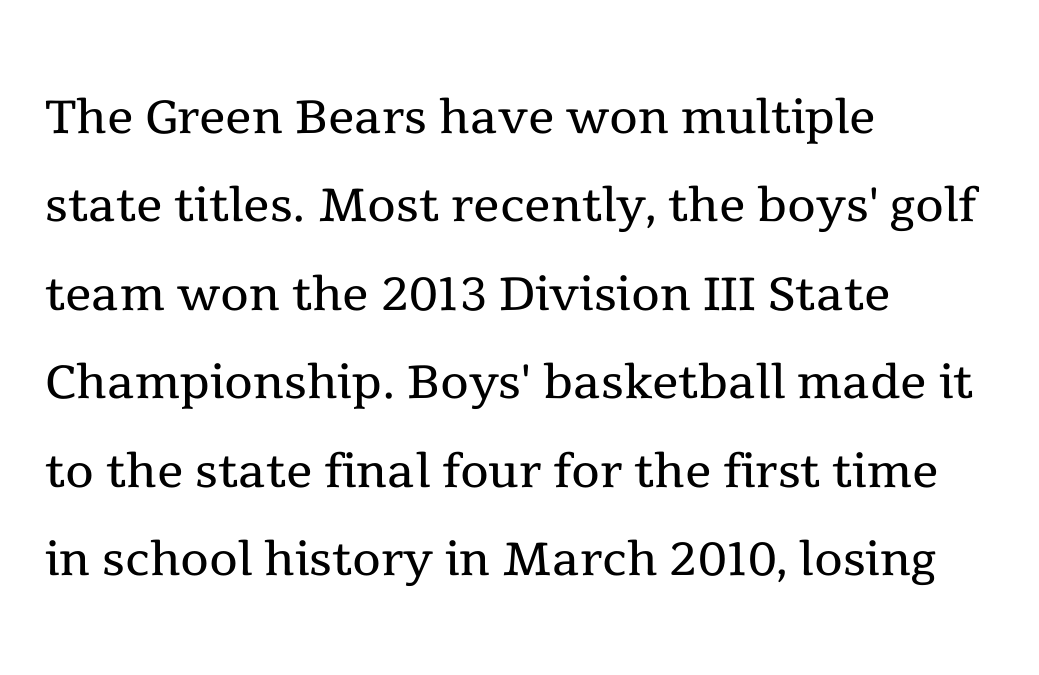
The foot of each line stays bare and open. This reads as an unemphasized weight, regular at the heaviest. The paragraph has a hard left edge and a soft right edge. Students, note that the glyphs here touch the page at normal intervals.
